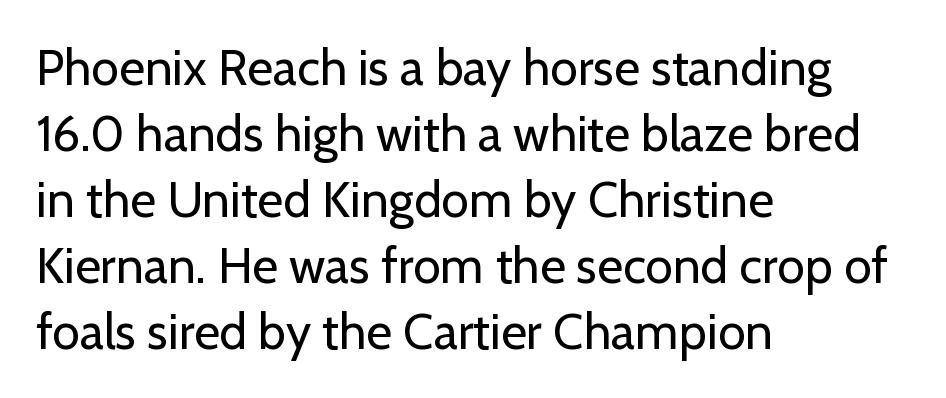
The image shows 50 px regular-weight sans-serif type, upright; set left-aligned, normal line spacing (1.32x), normal letter spacing, not underlined; low stroke contrast and a medium x-height.
